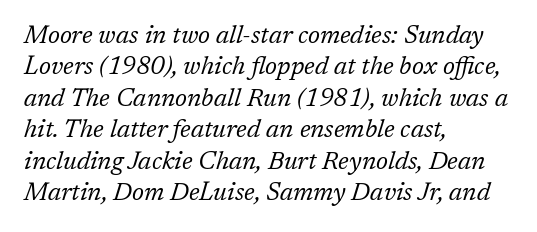
Rendered with sloped, italic letterforms. The passage shown has conventional tracking throughout. The leading is moderate, giving the passage an even texture. The zone under the glyphs is completely vacant. Weight class: somewhere from thin through regular. Visually the block forms a straight wall on the left and a jagged coastline on the right.
